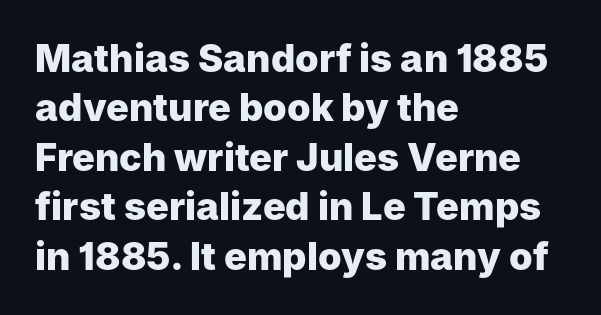
A typesetter would call this proportional, since set widths differ per character. Characters remain perfectly vertical along every line. In terms of weight, the rendering is a true, heavy bold. Decoration check: the copy has no underline. The text was rendered using a sans face with plain stroke endings. Vertically, the passage feels balanced, rows spaced as you'd expect.
